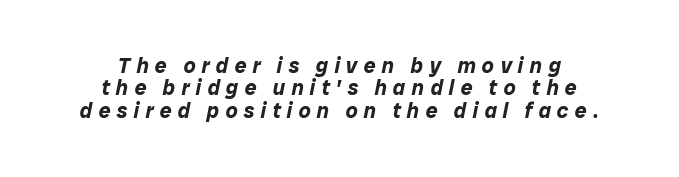
The image shows 21 px bold type, italic (leaning right); set centered, tight line spacing (1.06x), unusually wide letter spacing (+0.3 em), not underlined.
